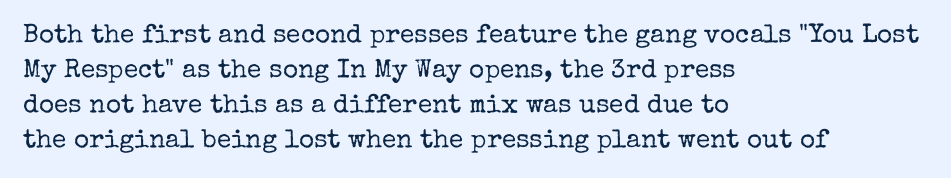
{"italic": "no", "bold": "no", "underline": "no", "align": "left", "line_spacing": "normal", "line_spacing_ratio": 1.34, "letter_spacing": "normal", "letter_spacing_em": 0.0, "glyph_px": 26}
